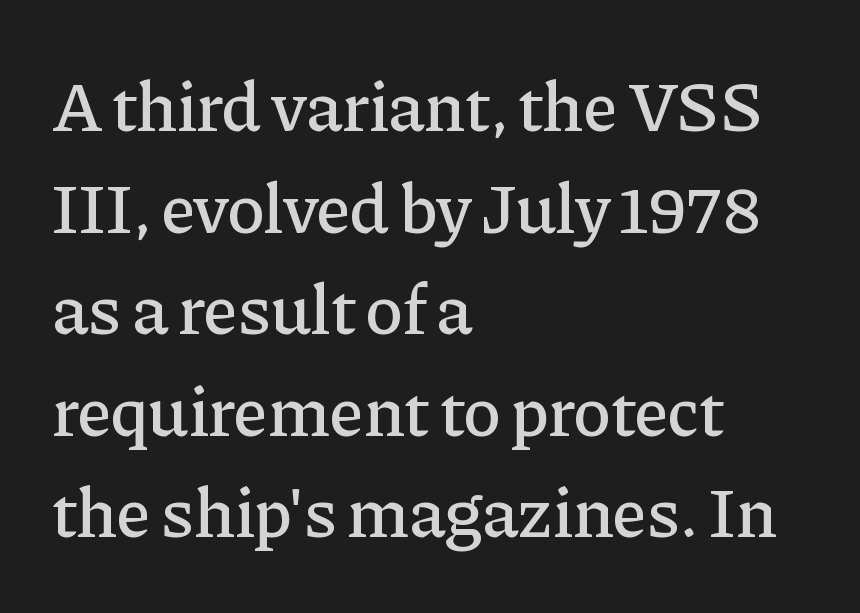
The image shows 71 px serif type, upright; set left-aligned, normal line spacing (1.43x), normal letter spacing, not underlined; low stroke contrast and a medium x-height.
